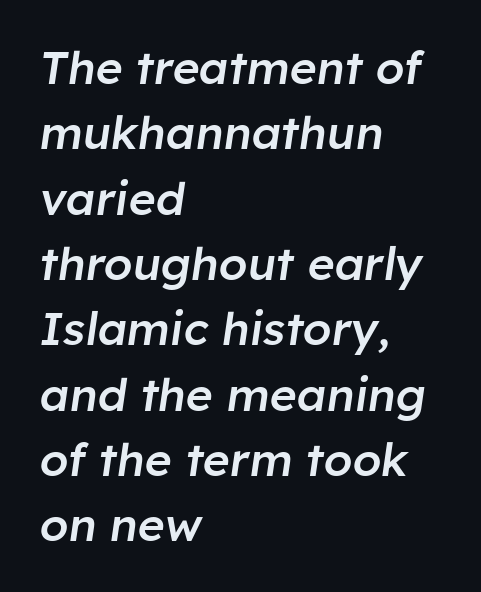
The image shows 46 px semibold type, italic (leaning right); set left-aligned, normal line spacing (1.42x), normal letter spacing, not underlined; low stroke contrast and a medium x-height.
